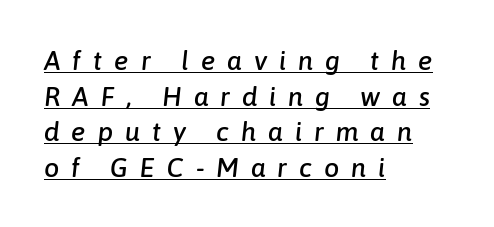
Q: Is the text italic (slanted)? A: Yes, it leans right by about 6 degrees.
Q: Is the text underlined? A: Yes.
Q: How is the paragraph aligned? A: Left-aligned.
Q: Is the spacing between letters normal or unusually wide? A: Unusually wide.
Q: Is the spacing between lines tight, normal or loose? A: Normal.
